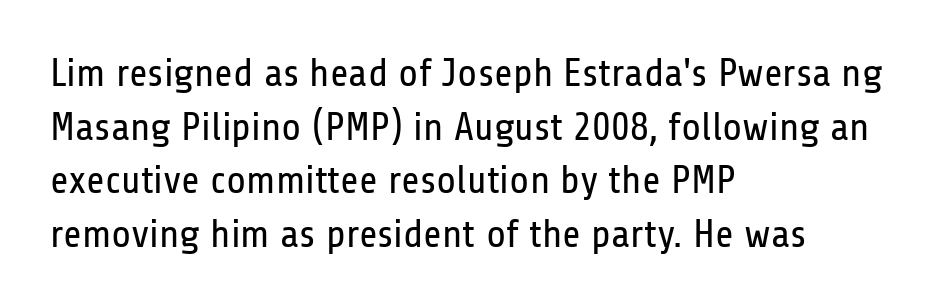
{"serif": "no", "italic": "no", "bold": "no", "weight": "regular", "width": "condensed", "stroke_contrast": "low", "x_height": "medium", "monospaced": "no", "underline": "no", "align": "left", "line_spacing": "normal", "line_spacing_ratio": 1.34, "letter_spacing": "normal", "letter_spacing_em": 0.0, "glyph_px": 40}
